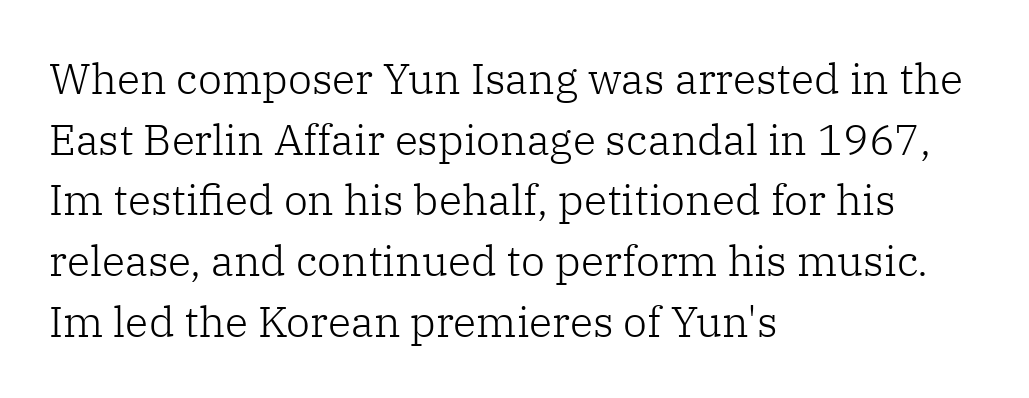
{"serif": "yes", "italic": "no", "bold": "no", "weight": "light", "width": "normal", "stroke_contrast": "low", "x_height": "medium", "monospaced": "no", "underline": "no", "align": "left", "line_spacing": "normal", "line_spacing_ratio": 1.41, "letter_spacing": "normal", "letter_spacing_em": 0.0, "glyph_px": 43}
